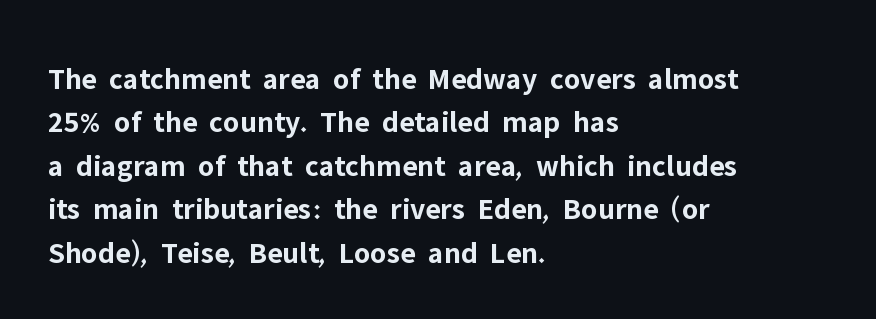
Q: Is the text bold? A: Yes.
Q: Is the text italic (slanted)? A: No, it is upright.
Q: Is the typeface a serif or a sans-serif typeface? A: Sans-serif.
Q: Is the text underlined? A: No.
Q: How is the paragraph aligned? A: Left-aligned.
Q: Is the spacing between letters normal or unusually wide? A: Normal.
Q: Is the spacing between lines tight, normal or loose? A: Normal.
Q: Width (condensed, normal, or wide)? A: Normal.
Q: Stroke contrast? A: Low.
Q: x-height? A: Medium.
Q: Monospaced? A: No.
